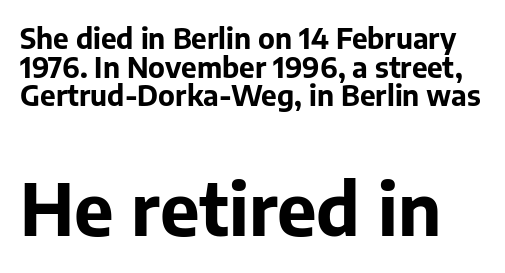
The typeface chosen for these lines omits serifs. If you drew a line through each stem, it would be perfectly vertical. The passage shown stacks its lines with hardly any gap. Quick note: underline off.
